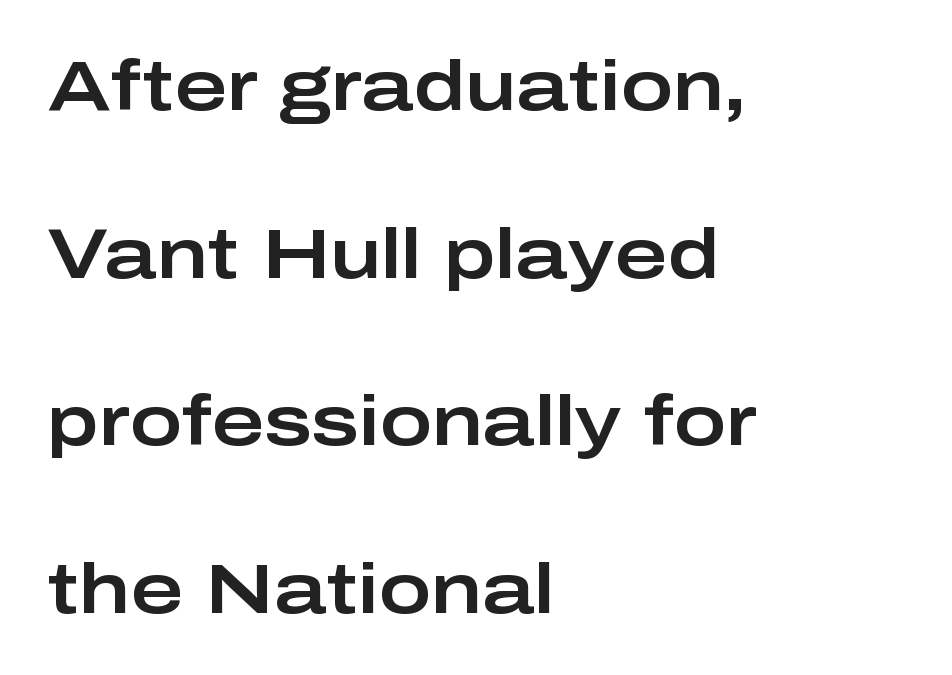
The image shows 71 px wide sans-serif type, upright; set left-aligned, loose line spacing (2.36x), normal letter spacing, not underlined; low stroke contrast and a medium x-height.
